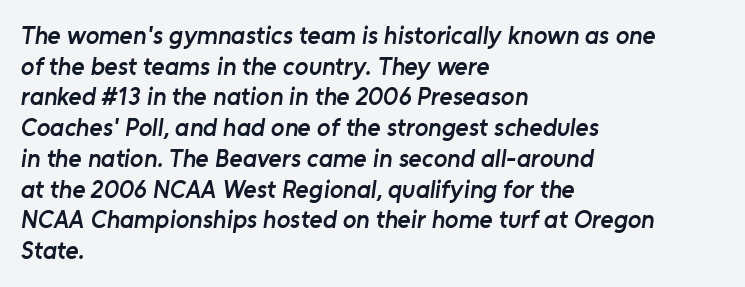
The image shows 25 px text type; set left-aligned, line spacing 1.23x, normal letter spacing, not underlined.
